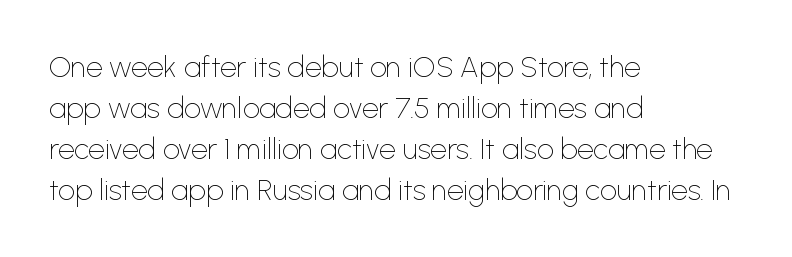
The image shows 29 px thin sans-serif type, upright; set left-aligned, normal line spacing (1.41x), normal letter spacing, not underlined; low stroke contrast and a medium x-height.
